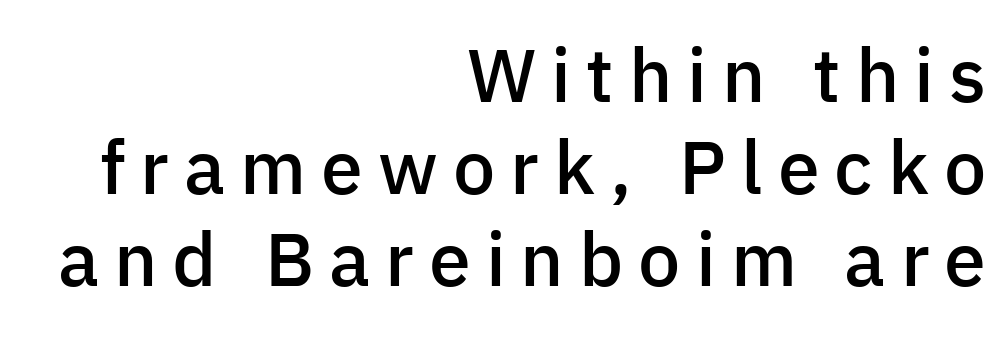
The image shows 75 px semibold sans-serif type, upright; set right-aligned, line spacing 1.23x, unusually wide letter spacing (+0.2 em), not underlined; low stroke contrast and a medium x-height.
